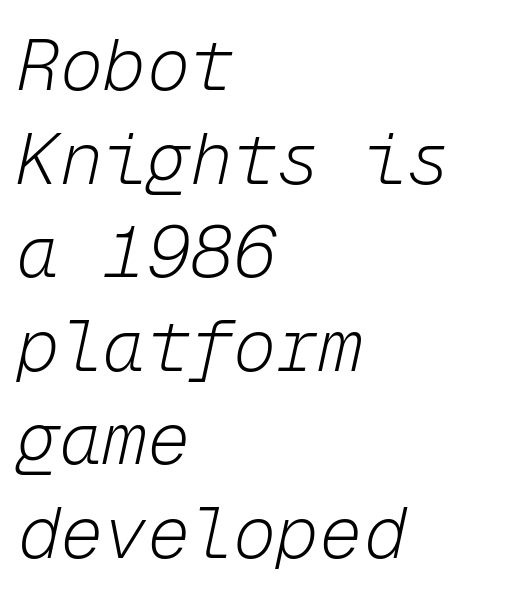
The image shows 72 px light type, italic (leaning right), monospaced; set left-aligned, normal line spacing (1.3x), normal letter spacing, not underlined; low stroke contrast and a medium x-height.
